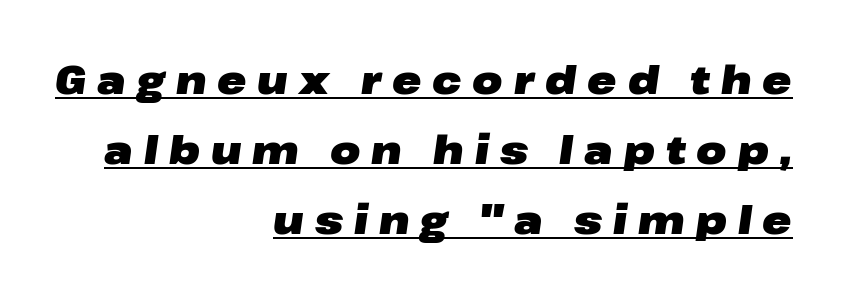
Q: Is the text bold? A: Yes.
Q: Is the text italic (slanted)? A: Yes, it leans right by about 8 degrees.
Q: Is the text underlined? A: Yes.
Q: How is the paragraph aligned? A: Right-aligned.
Q: Is the spacing between letters normal or unusually wide? A: Unusually wide.
Q: Width (condensed, normal, or wide)? A: Wide.
Q: Stroke contrast? A: Low.
Q: x-height? A: Medium.
Q: Monospaced? A: No.
